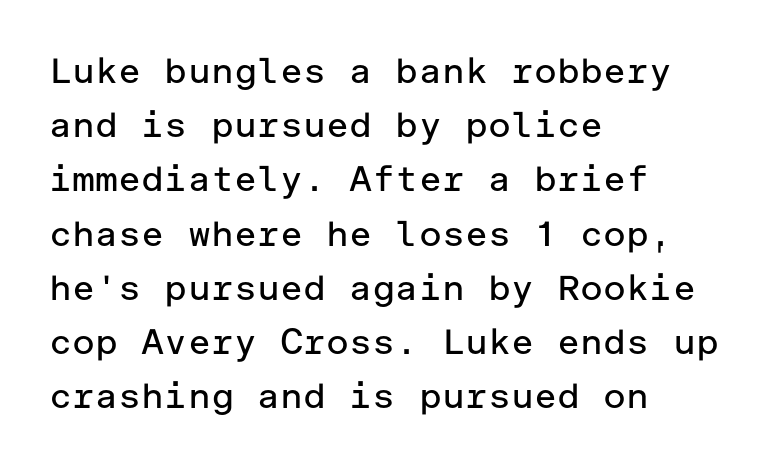
Q: Is the text bold? A: No.
Q: Is the text italic (slanted)? A: No, it is upright.
Q: Is the typeface a serif or a sans-serif typeface? A: Sans-serif.
Q: Is the text underlined? A: No.
Q: How is the paragraph aligned? A: Left-aligned.
Q: Is the spacing between letters normal or unusually wide? A: Normal.
Q: Is the spacing between lines tight, normal or loose? A: Normal.
Q: Width (condensed, normal, or wide)? A: Normal.
Q: Stroke contrast? A: Low.
Q: x-height? A: Medium.
